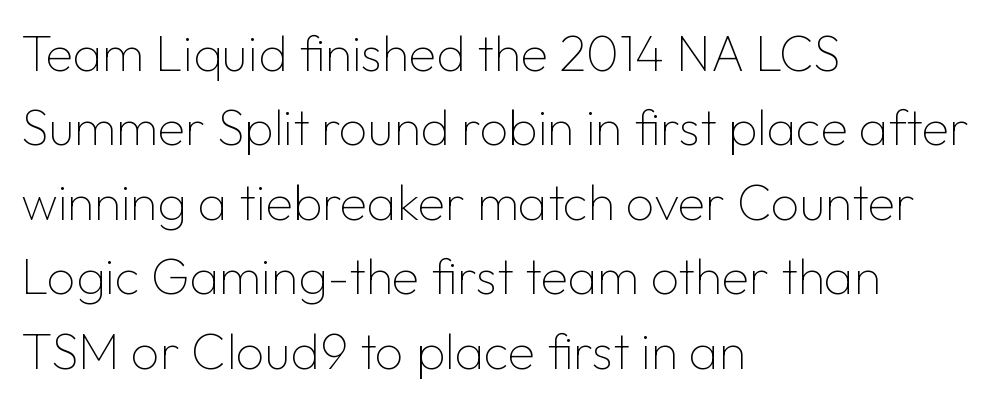
Unlike a traditional serif, this face leaves its strokes unadorned. Varying glyph widths throughout — classic text-font behaviour. The compositor pushed each line to the left boundary. The letterforms sit shoulder to shoulder at normal distance. Nothing heavy about these letters — not bold at all. The space directly below the letters is spotless.
